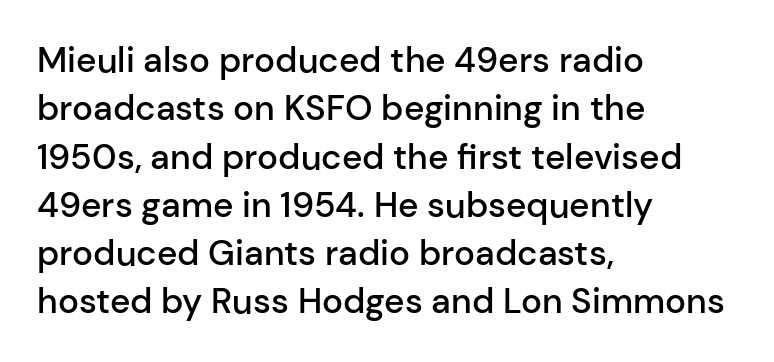
Q: Is the text bold? A: Semi-bold.
Q: Is the text italic (slanted)? A: No, it is upright.
Q: Is the typeface a serif or a sans-serif typeface? A: Sans-serif.
Q: Is the text underlined? A: No.
Q: How is the paragraph aligned? A: Left-aligned.
Q: Is the spacing between letters normal or unusually wide? A: Normal.
Q: Is the spacing between lines tight, normal or loose? A: Normal.
Q: Width (condensed, normal, or wide)? A: Normal.
Q: Stroke contrast? A: Low.
Q: x-height? A: Medium.
Q: Monospaced? A: No.
